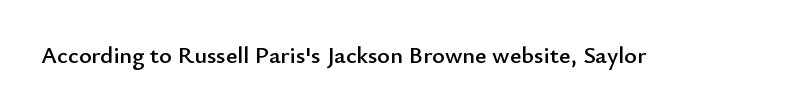
Q: Is the text italic (slanted)? A: No, it is upright.
Q: Is the text underlined? A: No.
Q: Is the spacing between letters normal or unusually wide? A: Normal.
